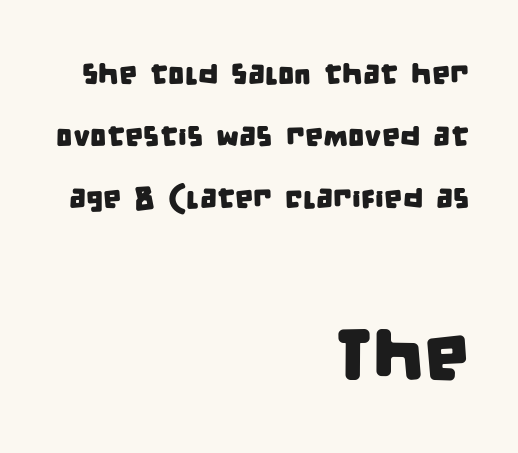
Examine the stroke ends and you'll find no serifs. Looks like regular typesetting: each glyph gets only the width it needs. The designer gave the closing block more size than the opening block. The paragraph shown leans on its right margin. The zone under the glyphs is completely vacant.
